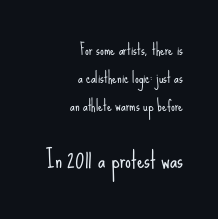
The image shows 23 px text type, upright; set right-aligned, line spacing 1.86x, normal letter spacing, not underlined; the second (bottom) block is 1.53x larger.
